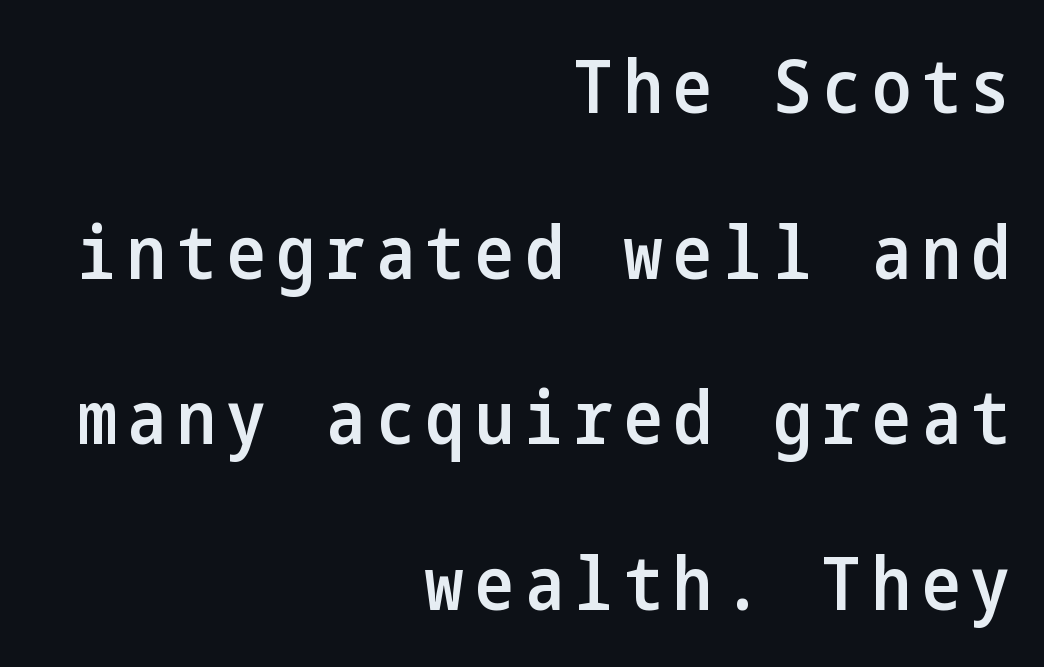
{"serif": "no", "italic": "no", "bold": "semi", "weight": "semibold", "width": "condensed", "stroke_contrast": "low", "x_height": "medium", "underline": "no", "align": "right", "line_spacing": "loose", "line_spacing_ratio": 2.27, "glyph_px": 73}
